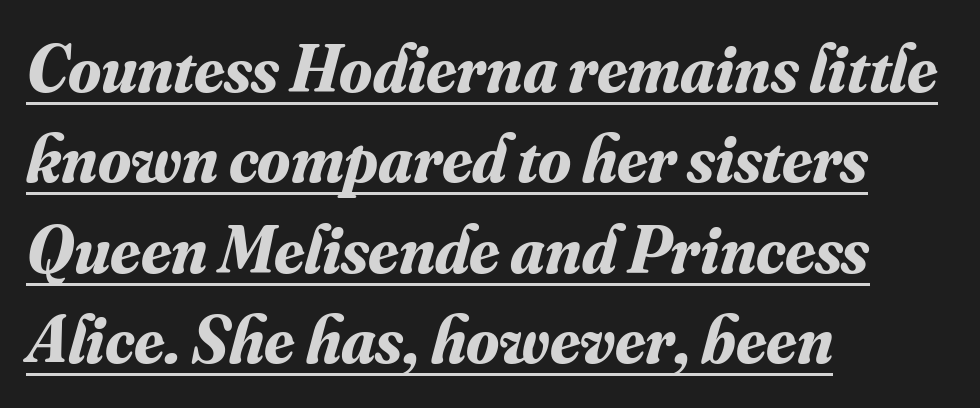
The lines in this sample share a left origin and differ only in where they stop. The passage shown is typeset with a serif family. The rows are spaced the way most documents space them. Is the type slanted? Yes — the strokes lean at a clear angle. Compared with undecorated copy, this sample adds a rule below the words.
